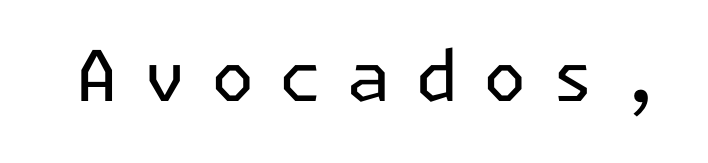
{"serif": "no", "italic": "no", "bold": "no", "weight": "regular", "width": "normal", "stroke_contrast": "low", "x_height": "medium", "underline": "no", "letter_spacing": "wide", "letter_spacing_em": 0.35, "glyph_px": 70}
